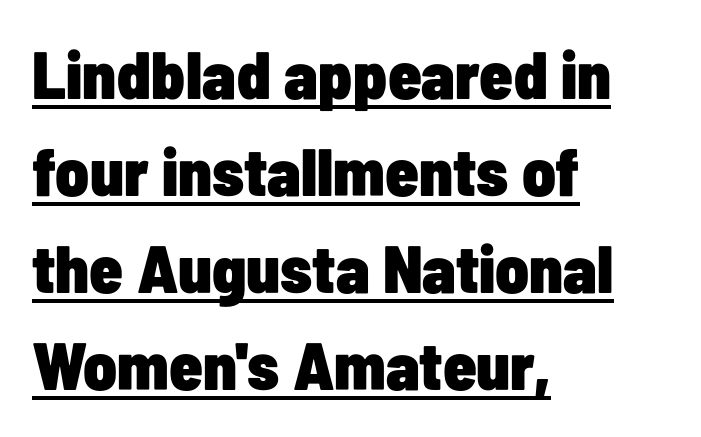
The image shows 67 px heavy, condensed sans-serif type, upright; set left-aligned, normal line spacing (1.45x), normal letter spacing, underlined; low stroke contrast and a medium x-height.
